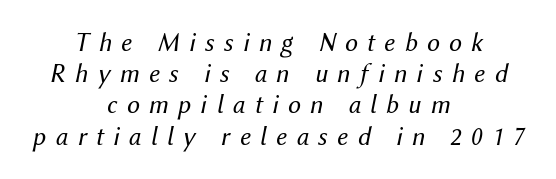
{"italic": "yes", "lean": "right", "slant_degrees": 12, "bold": "no", "underline": "no", "align": "center", "line_spacing_ratio": 1.2, "letter_spacing": "wide", "letter_spacing_em": 0.36, "glyph_px": 26}
